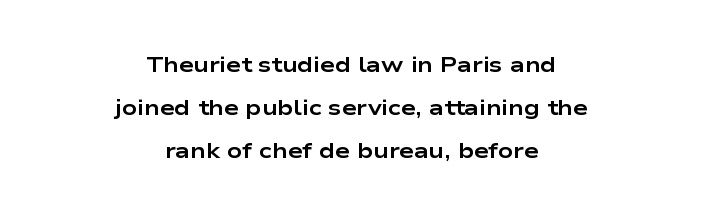
The image shows 21 px bold type, upright; set centered, loose line spacing (2.05x), normal letter spacing, not underlined.
